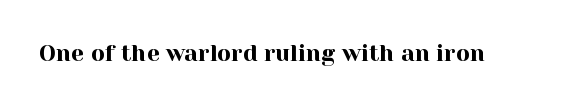
Each word holds together tightly as a unit, with standard inter-letter gaps. Posture: upright roman. The specimen omits any rule beneath the text block's lines.
